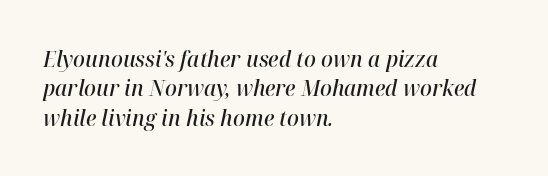
The image shows 22 px text type, italic (leaning right); set left-aligned, normal line spacing (1.34x), normal letter spacing, not underlined.
